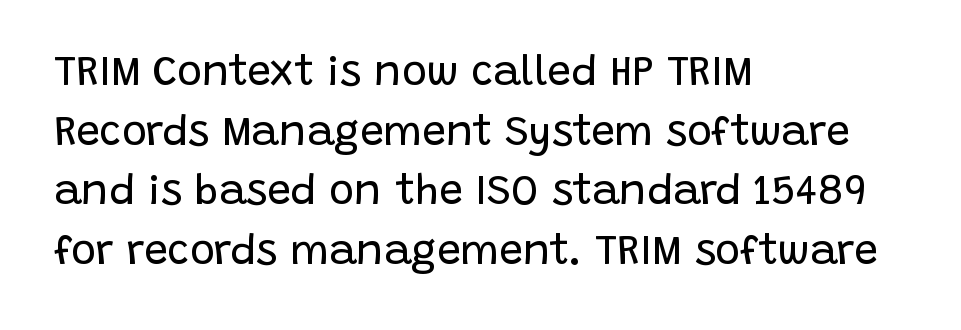
Italic? Not at all — the glyphs are vertical. Caption: standard tracking, unaltered. The face used here is a sans, in the tradition of grotesques and geometrics. The passage shown is typed in a proportional face where columns would drift.
